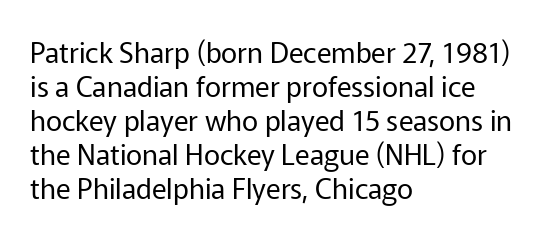
Q: Is the text bold? A: No.
Q: Is the text italic (slanted)? A: No, it is upright.
Q: Is the typeface a serif or a sans-serif typeface? A: Sans-serif.
Q: Is the text underlined? A: No.
Q: How is the paragraph aligned? A: Left-aligned.
Q: Is the spacing between letters normal or unusually wide? A: Normal.
Q: Width (condensed, normal, or wide)? A: Normal.
Q: Stroke contrast? A: Low.
Q: x-height? A: Medium.
Q: Monospaced? A: No.
